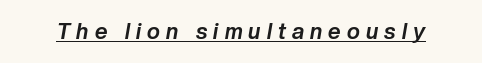
The image shows 22 px bold type, italic (leaning right); set unusually wide letter spacing (+0.28 em), underlined.
